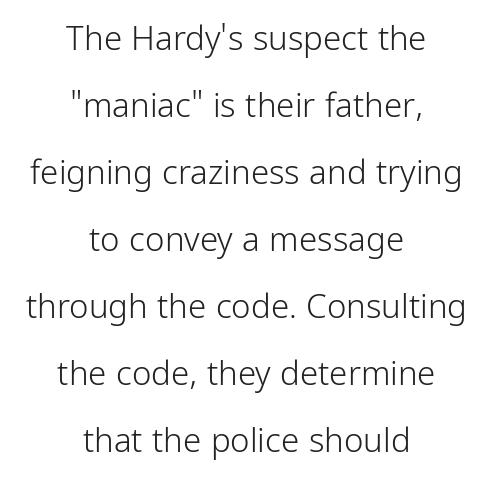
The strokes carry an ordinary text weight at most. Honestly, the letter spacing is just normal — you wouldn't notice it. A clean baseline with only descenders dipping below it. This sample is center-justified, so both line endings float freely.
